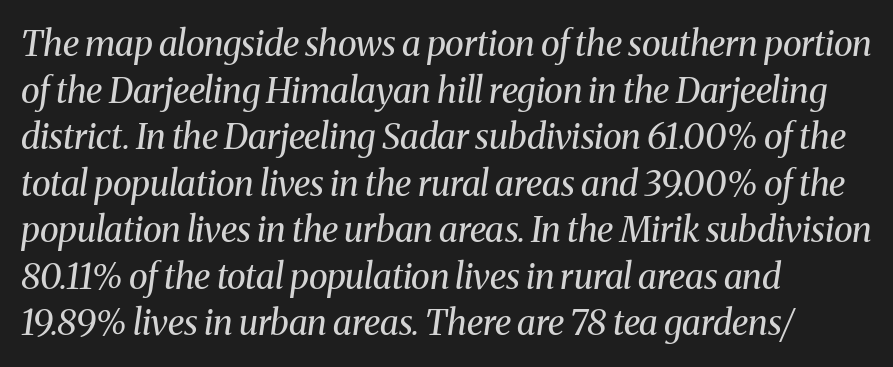
{"serif": "yes", "italic": "yes", "lean": "right", "slant_degrees": 8, "bold": "no", "weight": "regular", "width": "normal", "stroke_contrast": "medium", "x_height": "medium", "monospaced": "no", "underline": "no", "align": "left", "line_spacing": "normal", "line_spacing_ratio": 1.33, "letter_spacing": "normal", "letter_spacing_em": 0.0, "glyph_px": 35}
